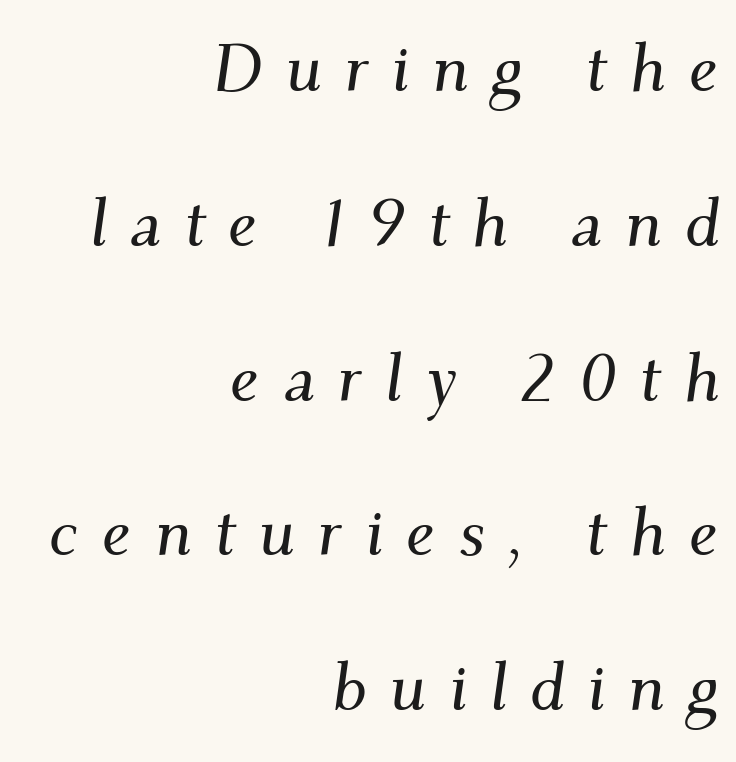
The image shows 67 px serif type, italic (leaning right); set right-aligned, loose line spacing (2.31x), unusually wide letter spacing (+0.34 em), not underlined; medium stroke contrast and a small x-height.
